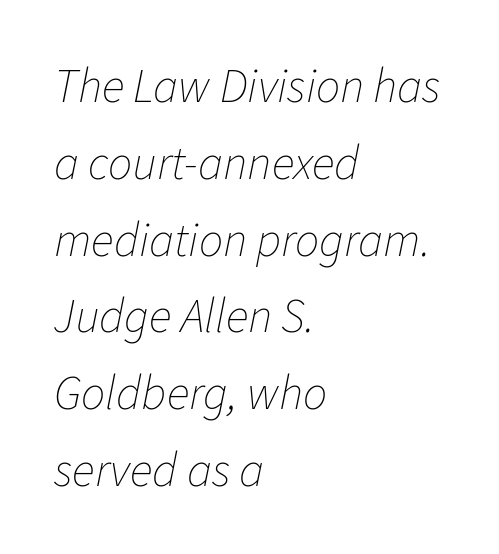
{"italic": "yes", "lean": "right", "slant_degrees": 11, "bold": "no", "weight": "thin", "width": "normal", "stroke_contrast": "low", "x_height": "medium", "monospaced": "no", "underline": "no", "align": "left", "line_spacing": "normal", "line_spacing_ratio": 1.6, "letter_spacing": "normal", "letter_spacing_em": 0.0, "glyph_px": 48}
